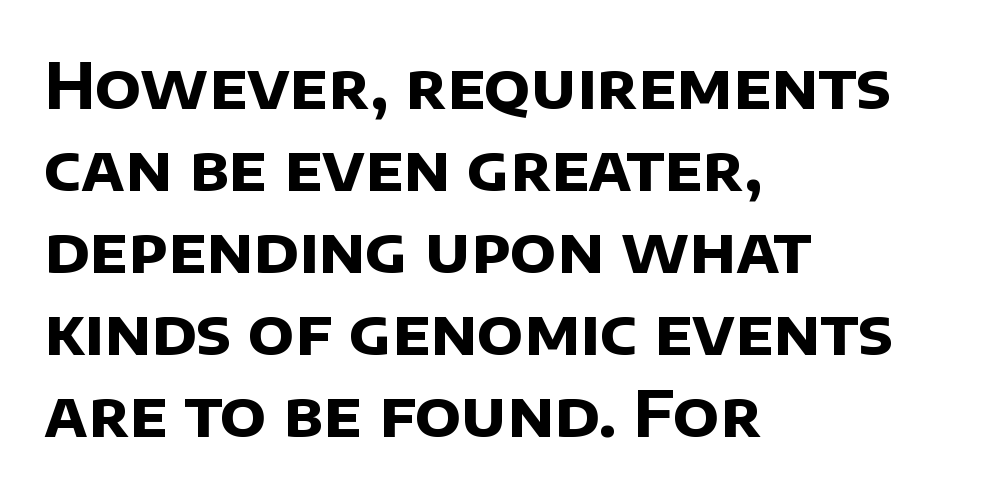
The face used here is proportionally spaced, like ordinary book or web type. The zone under the glyphs is completely vacant. Honestly, the letter spacing is just normal — you wouldn't notice it. Examine the stroke ends and you'll find no serifs. What's the leading like? Ordinary, nothing unusual. These lines stack with their left ends in a neat column.
